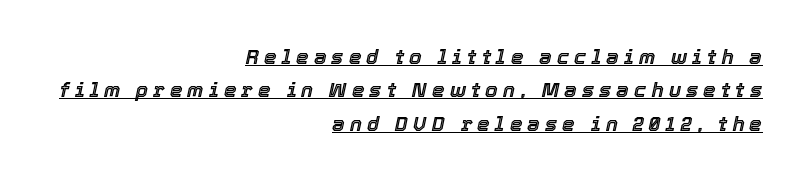
{"italic": "yes", "lean": "right", "slant_degrees": 12, "underline": "yes", "align": "right", "line_spacing": "normal", "line_spacing_ratio": 1.67, "letter_spacing": "wide", "letter_spacing_em": 0.26, "glyph_px": 20}
